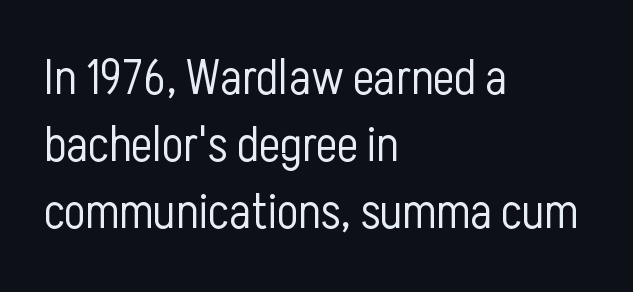
Q: Is the text bold? A: No.
Q: Is the text italic (slanted)? A: No, it is upright.
Q: Is the typeface a serif or a sans-serif typeface? A: Sans-serif.
Q: Is the text underlined? A: No.
Q: How is the paragraph aligned? A: Left-aligned.
Q: Is the spacing between letters normal or unusually wide? A: Normal.
Q: Is the spacing between lines tight, normal or loose? A: Normal.
Q: Width (condensed, normal, or wide)? A: Condensed.
Q: Stroke contrast? A: Low.
Q: x-height? A: Medium.
Q: Monospaced? A: No.
